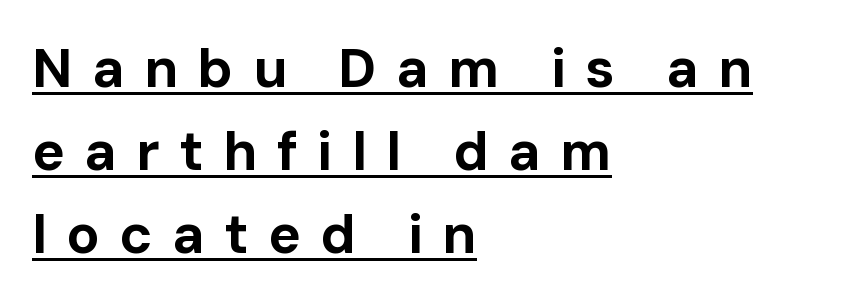
The image shows 55 px bold sans-serif type, upright; set left-aligned, normal line spacing (1.51x), unusually wide letter spacing (+0.35 em), underlined; low stroke contrast and a medium x-height.
